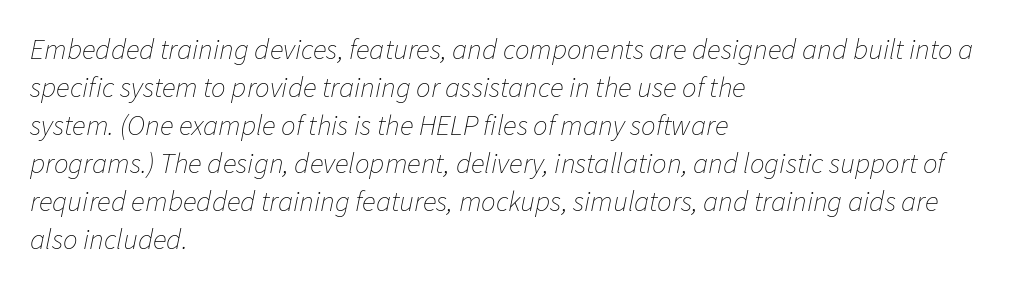
Is there much room between lines? A standard amount, neither cramped nor airy. The letters advance in unequal steps, a hallmark of proportional type. Is this a heavy cut? Hardly; it is regular or lighter. Glance below the letters and you will spot only blank space. Rendered with sloped, italic letterforms. The face used here is rendered with its standard letterfit.
